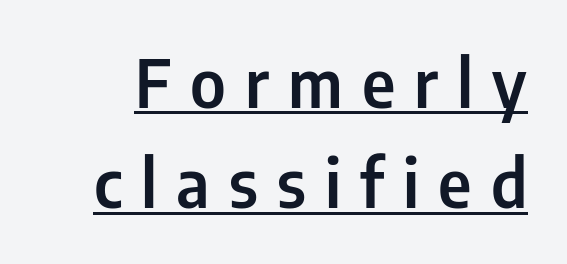
Q: Is the text italic (slanted)? A: No, it is upright.
Q: Is the typeface a serif or a sans-serif typeface? A: Sans-serif.
Q: Is the text underlined? A: Yes.
Q: Is the spacing between letters normal or unusually wide? A: Unusually wide.
Q: Is the spacing between lines tight, normal or loose? A: Normal.
Q: Width (condensed, normal, or wide)? A: Condensed.
Q: Stroke contrast? A: Low.
Q: x-height? A: Medium.
Q: Monospaced? A: No.
